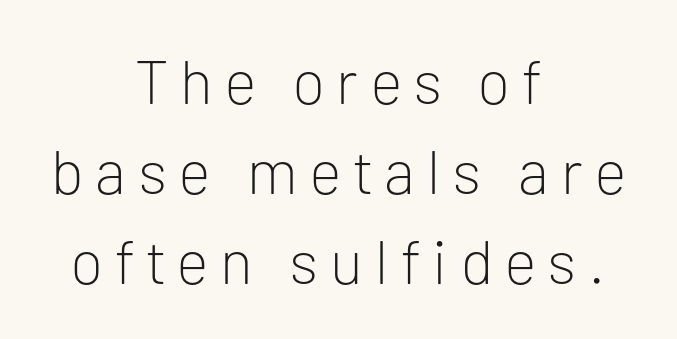
The rendering uses natural spacing where letterforms have individual widths. Serifs: no, the terminals of the letterforms are clean. The lines are quadded center. Summary of vertical rhythm: regular, with standard interline spacing. Designer's note — italics off, roman on. No word sits above an underline.
